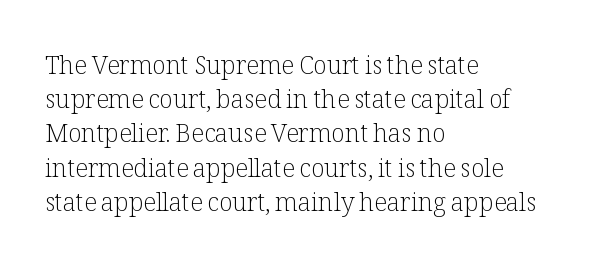
The image shows 25 px text type, upright; set left-aligned, normal line spacing (1.37x), normal letter spacing, not underlined.
